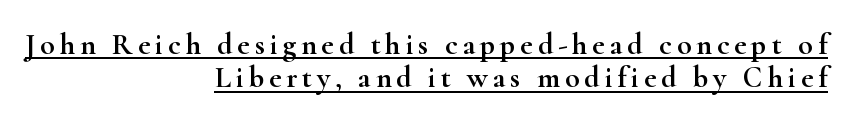
Q: Is the text italic (slanted)? A: No, it is upright.
Q: Is the typeface a serif or a sans-serif typeface? A: Serif.
Q: Is the text underlined? A: Yes.
Q: How is the paragraph aligned? A: Right-aligned.
Q: Is the spacing between lines tight, normal or loose? A: Tight.
Q: Width (condensed, normal, or wide)? A: Wide.
Q: Stroke contrast? A: High.
Q: x-height? A: Small.
Q: Monospaced? A: No.
